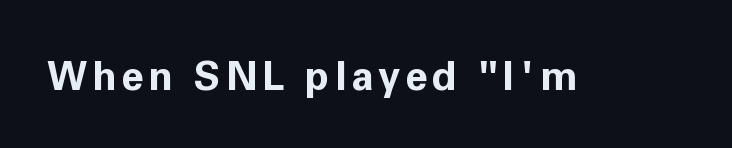
Q: Is the text bold? A: Yes.
Q: Is the text italic (slanted)? A: No, it is upright.
Q: Is the typeface a serif or a sans-serif typeface? A: Sans-serif.
Q: Is the text underlined? A: No.
Q: Width (condensed, normal, or wide)? A: Normal.
Q: Stroke contrast? A: Low.
Q: x-height? A: Medium.
Q: Monospaced? A: No.
